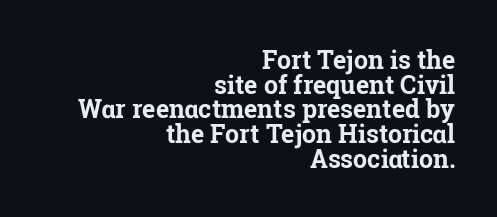
The image shows 25 px bold type, upright; set right-aligned, tight line spacing (0.99x), normal letter spacing, not underlined.
